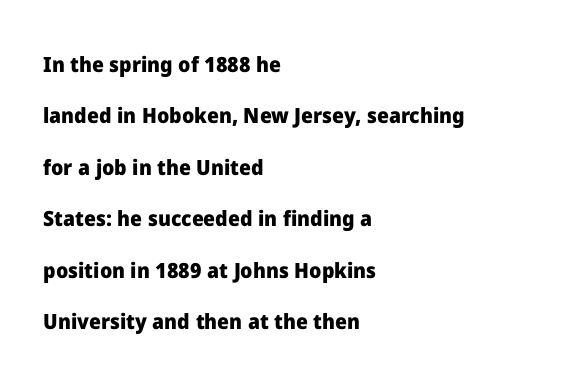
These lines are set flush left with a ragged right edge. Set as a true bold cut, around the 700 mark. The foot of each line stays bare and open. Italic? Not at all — the glyphs are vertical. Each word holds together tightly as a unit, with standard inter-letter gaps. Does the leading feel generous? Absolutely, it's lavish.
